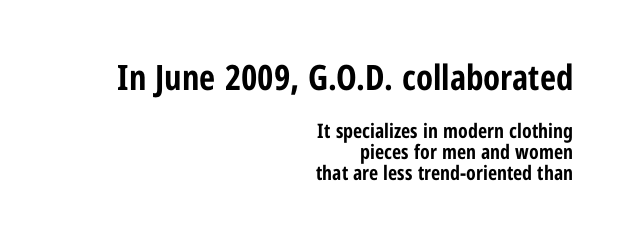
The face used here is proportionally spaced, like ordinary book or web type. Standard letterfit; no display-style spreading of the glyphs. These lines huddle together more closely than default settings would place them. Notice how the passage keeps a crisp vertical edge on the right only. Heavy, bold letterforms.
